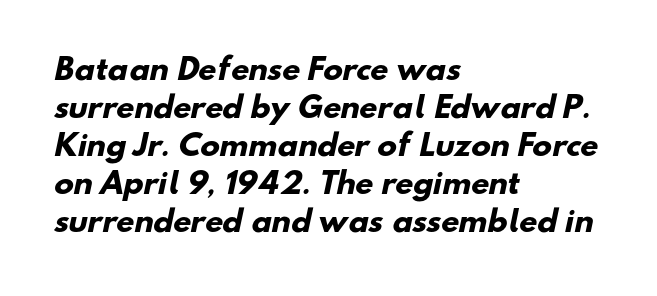
Check where the strokes stop: nothing finishes them off — pure sans. Typesetter's note: full bold, strokes at maximum text heaviness. How are the letters spaced? Ordinarily, with no added tracking. The rendering uses natural spacing where letterforms have individual widths. The setting favours the left margin, as ordinary paragraphs usually do.
